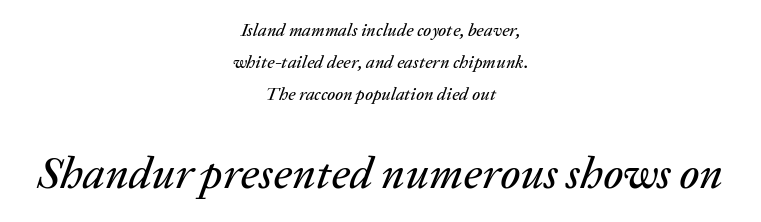
The image shows 45 px text type, italic (leaning right); set centered, line spacing 1.77x, normal letter spacing, not underlined; the second (bottom) block is 2.5x larger; low stroke contrast and a medium x-height.
